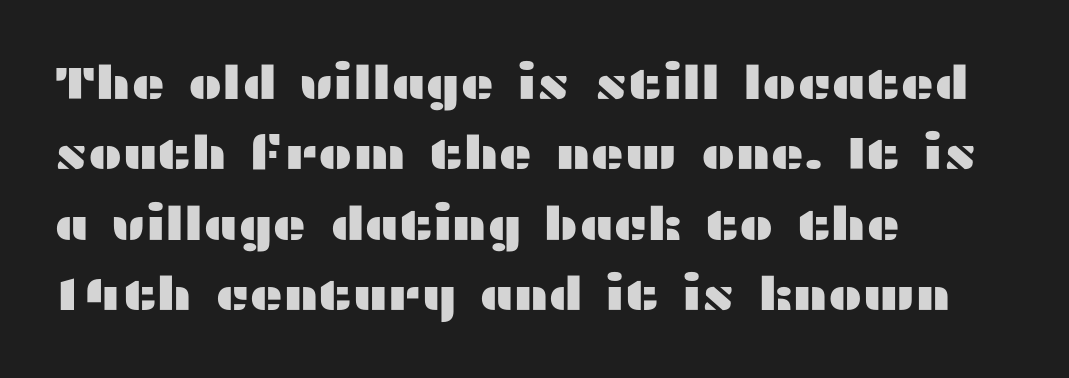
The image shows 46 px wide sans-serif type, upright; set left-aligned, normal line spacing (1.53x), normal letter spacing, not underlined; medium stroke contrast and a medium x-height.
